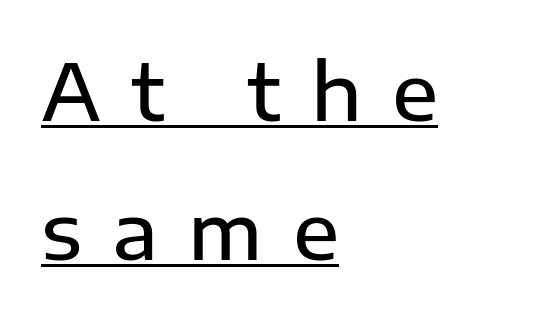
This sample uses a sans-serif face. Display-style spreading of the glyphs; the letterfit is very open. Weight: semibold (demi). Students, observe the line beneath the letters — that is underlining.
